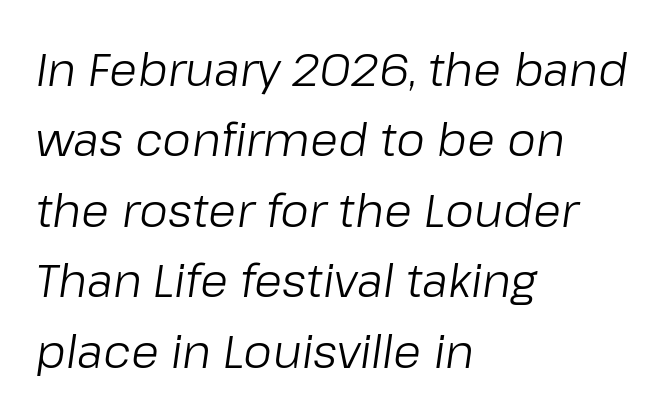
Q: Is the text bold? A: No.
Q: Is the text italic (slanted)? A: Yes, it leans right by about 8 degrees.
Q: Is the text underlined? A: No.
Q: How is the paragraph aligned? A: Left-aligned.
Q: Is the spacing between letters normal or unusually wide? A: Normal.
Q: Is the spacing between lines tight, normal or loose? A: Normal.
Q: Width (condensed, normal, or wide)? A: Normal.
Q: Stroke contrast? A: Low.
Q: x-height? A: Medium.
Q: Monospaced? A: No.
